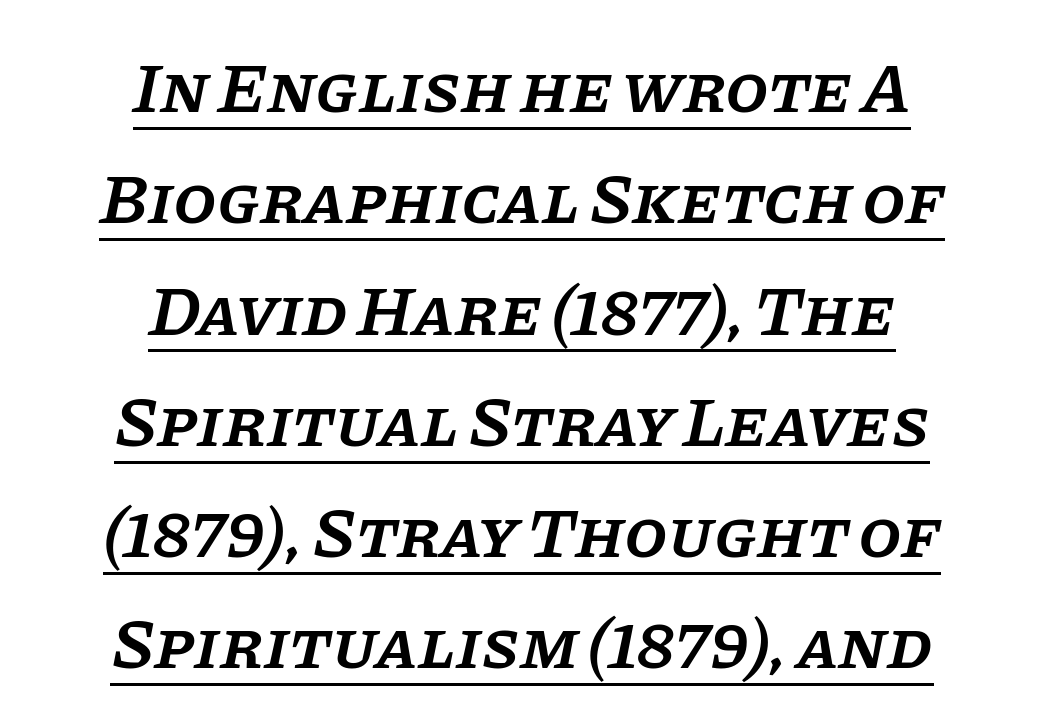
Q: Is the text bold? A: Semi-bold.
Q: Is the text italic (slanted)? A: Yes, it leans right by about 11 degrees.
Q: Is the typeface a serif or a sans-serif typeface? A: Serif.
Q: Is the text underlined? A: Yes.
Q: How is the paragraph aligned? A: Centered.
Q: Is the spacing between letters normal or unusually wide? A: Normal.
Q: Is the spacing between lines tight, normal or loose? A: Normal.
Q: Width (condensed, normal, or wide)? A: Normal.
Q: Stroke contrast? A: Low.
Q: x-height? A: Large.
Q: Monospaced? A: No.
